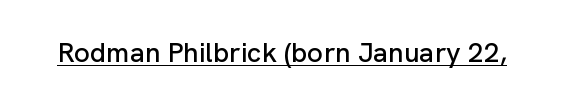
Q: Is the text italic (slanted)? A: No, it is upright.
Q: Is the typeface a serif or a sans-serif typeface? A: Sans-serif.
Q: Is the text underlined? A: Yes.
Q: Is the spacing between letters normal or unusually wide? A: Normal.
Q: Width (condensed, normal, or wide)? A: Normal.
Q: Stroke contrast? A: Low.
Q: x-height? A: Medium.
Q: Monospaced? A: No.
